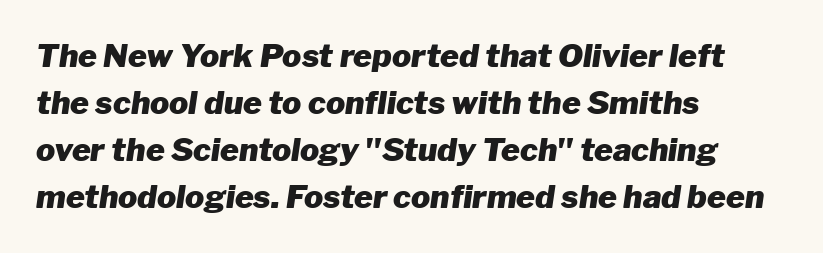
Q: Is the text bold? A: Yes.
Q: Is the text italic (slanted)? A: Yes, it leans right by about 8 degrees.
Q: Is the text underlined? A: No.
Q: How is the paragraph aligned? A: Left-aligned.
Q: Is the spacing between letters normal or unusually wide? A: Normal.
Q: Is the spacing between lines tight, normal or loose? A: Normal.
Q: Width (condensed, normal, or wide)? A: Normal.
Q: Stroke contrast? A: Low.
Q: x-height? A: Medium.
Q: Monospaced? A: No.
